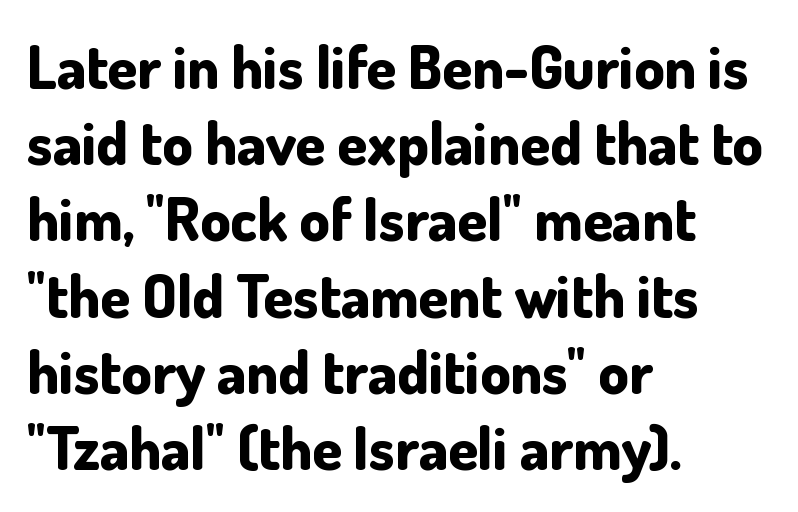
{"serif": "no", "italic": "no", "bold": "yes", "weight": "bold", "width": "normal", "stroke_contrast": "low", "x_height": "small", "monospaced": "no", "underline": "no", "align": "left", "line_spacing": "normal", "line_spacing_ratio": 1.27, "letter_spacing": "normal", "letter_spacing_em": 0.0, "glyph_px": 60}
